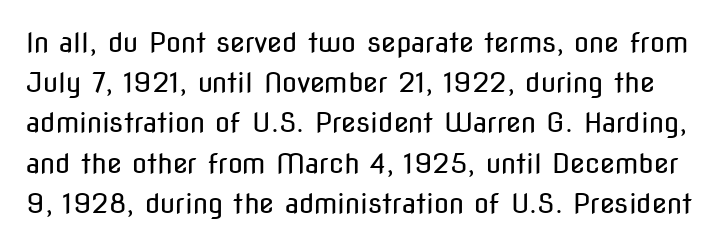
{"italic": "no", "bold": "no", "underline": "no", "line_spacing": "normal", "line_spacing_ratio": 1.49, "letter_spacing": "normal", "letter_spacing_em": 0.0, "glyph_px": 27}
